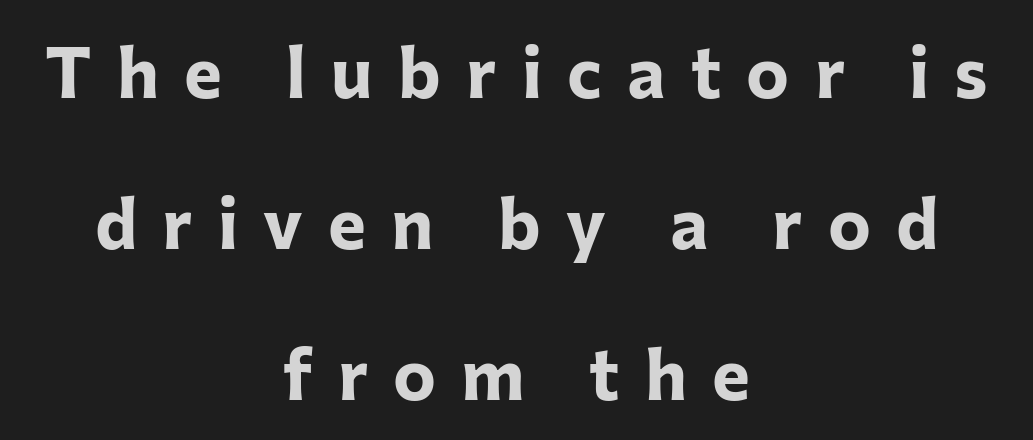
To sum up the face: it is a sans, with no serifs. The string is rendered with underlining switched off. The lines are spread far apart with generous leading. The line texture is sparse and dotted thanks to wide tracking. Here the designer chose a conventional face with non-uniform glyph widths.
